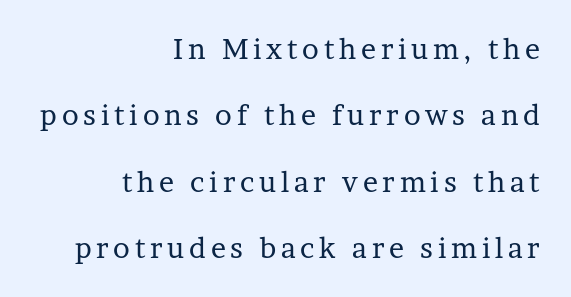
Q: Is the text bold? A: No.
Q: Is the text italic (slanted)? A: No, it is upright.
Q: Is the typeface a serif or a sans-serif typeface? A: Serif.
Q: Is the text underlined? A: No.
Q: How is the paragraph aligned? A: Right-aligned.
Q: Is the spacing between lines tight, normal or loose? A: Loose.
Q: Width (condensed, normal, or wide)? A: Normal.
Q: Stroke contrast? A: Low.
Q: x-height? A: Medium.
Q: Monospaced? A: No.
